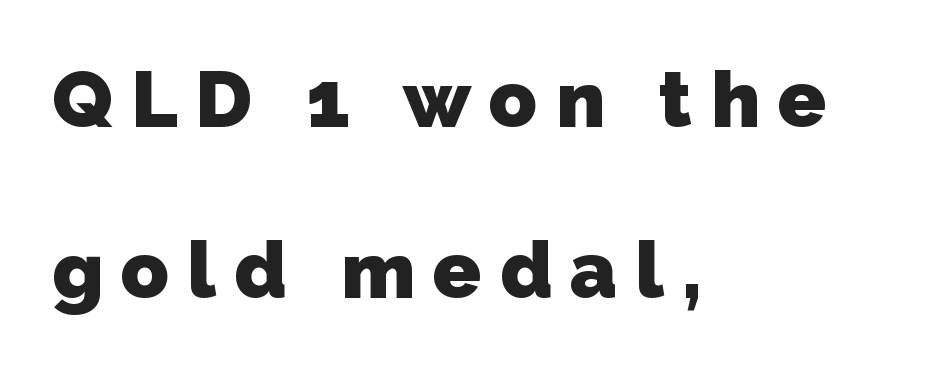
The face used here is proportionally spaced, like ordinary book or web type. Heft: maximum for text — a bold. If you drew a ruler down the left edge, every line would touch it. The baseline area is clear. In terms of leading, this rendering errs on the spacious side. The tracking reads as deliberately expanded to a designer's eye.
